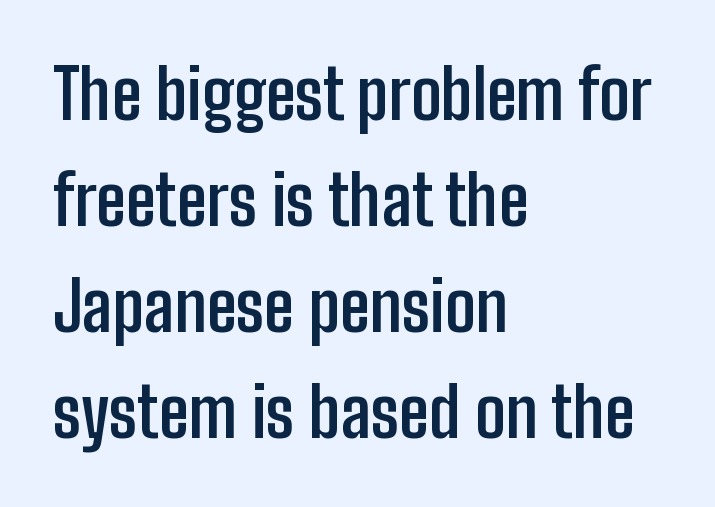
The image shows 68 px semibold, condensed sans-serif type, upright; set left-aligned, normal line spacing (1.56x), normal letter spacing, not underlined; low stroke contrast and a medium x-height.
